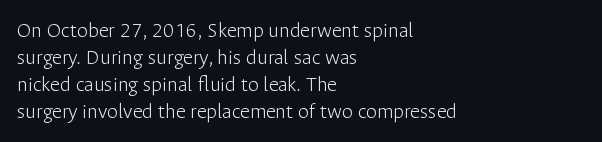
The image shows 22 px text type, upright; set left-aligned, line spacing 1.22x, normal letter spacing, not underlined.
